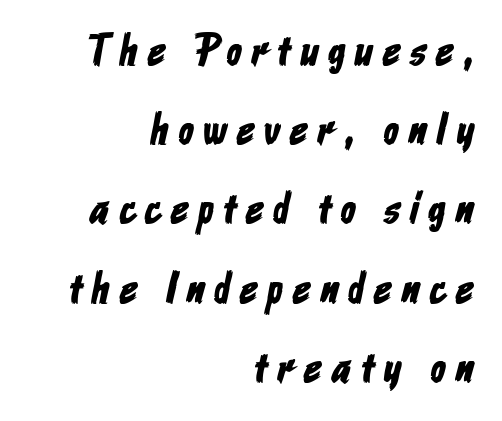
Q: Is the typeface a serif or a sans-serif typeface? A: Sans-serif.
Q: Is the text underlined? A: No.
Q: How is the paragraph aligned? A: Right-aligned.
Q: Is the spacing between letters normal or unusually wide? A: Unusually wide.
Q: Width (condensed, normal, or wide)? A: Condensed.
Q: Stroke contrast? A: Low.
Q: x-height? A: Medium.
Q: Monospaced? A: No.
